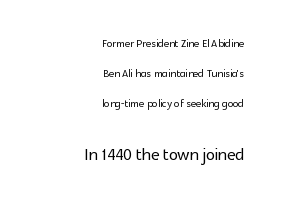
Q: Is the text italic (slanted)? A: No, it is upright.
Q: Is the text underlined? A: No.
Q: How is the paragraph aligned? A: Right-aligned.
Q: Is the spacing between letters normal or unusually wide? A: Normal.
Q: Is the spacing between lines tight, normal or loose? A: Loose.
Q: Which block of text is set in a larger size, the first (top) or the second (bottom)? A: The second (bottom) one.
